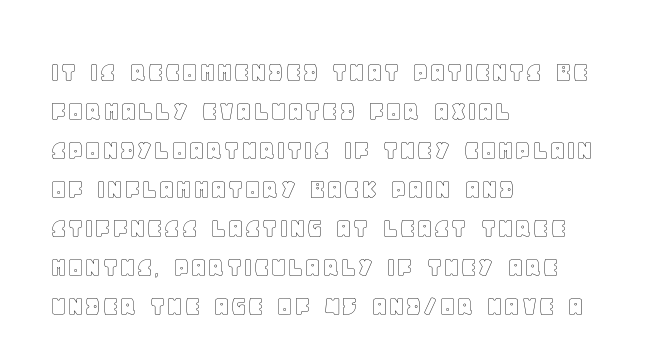
Q: Is the text italic (slanted)? A: No, it is upright.
Q: Is the text underlined? A: No.
Q: How is the paragraph aligned? A: Left-aligned.
Q: Is the spacing between letters normal or unusually wide? A: Normal.
Q: Is the spacing between lines tight, normal or loose? A: Normal.
Q: Width (condensed, normal, or wide)? A: Normal.
Q: x-height? A: Large.
Q: Monospaced? A: No.
